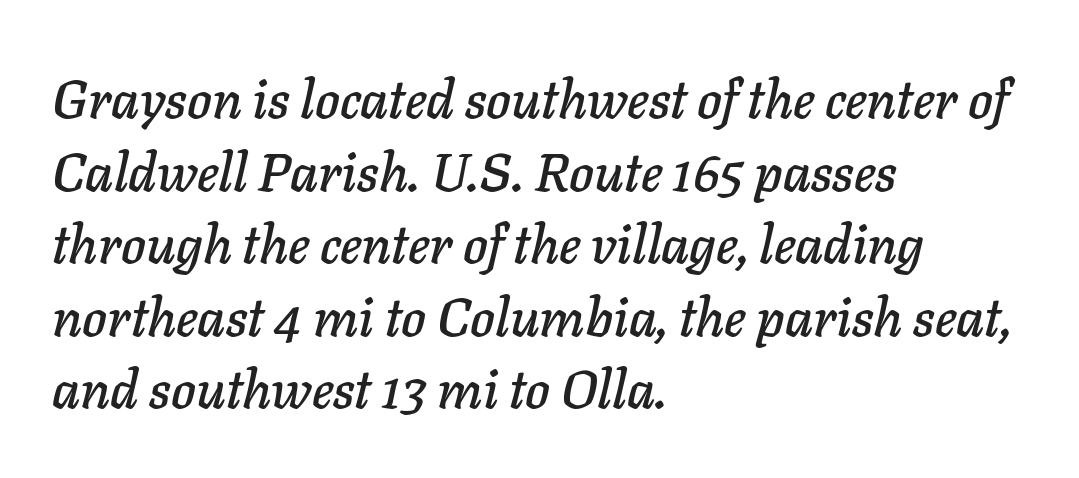
{"italic": "yes", "lean": "right", "slant_degrees": 11, "width": "normal", "stroke_contrast": "low", "x_height": "medium", "monospaced": "no", "underline": "no", "align": "left", "line_spacing": "normal", "line_spacing_ratio": 1.37, "letter_spacing": "normal", "letter_spacing_em": 0.0, "glyph_px": 53}
